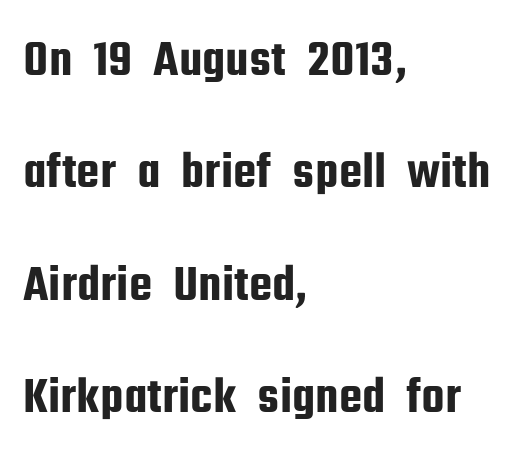
Q: Is the text italic (slanted)? A: No, it is upright.
Q: Is the typeface a serif or a sans-serif typeface? A: Sans-serif.
Q: Is the text underlined? A: No.
Q: How is the paragraph aligned? A: Left-aligned.
Q: Is the spacing between letters normal or unusually wide? A: Normal.
Q: Is the spacing between lines tight, normal or loose? A: Loose.
Q: Width (condensed, normal, or wide)? A: Condensed.
Q: Stroke contrast? A: Low.
Q: x-height? A: Medium.
Q: Monospaced? A: No.
